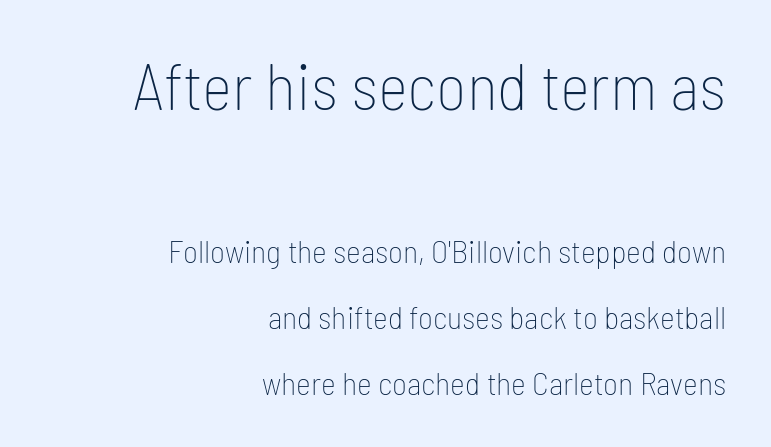
The image shows 65 px thin, condensed sans-serif type, upright; set right-aligned, loose line spacing (2.06x), normal letter spacing, not underlined; the first (top) block is 2.03x larger; low stroke contrast and a medium x-height.
